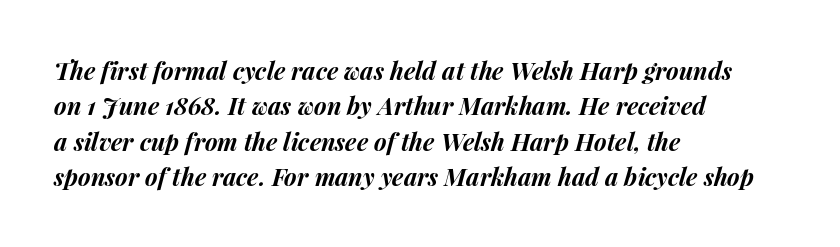
{"italic": "yes", "lean": "right", "slant_degrees": 15, "bold": "yes", "underline": "no", "align": "left", "line_spacing": "normal", "line_spacing_ratio": 1.47, "letter_spacing": "normal", "letter_spacing_em": 0.0, "glyph_px": 24}
